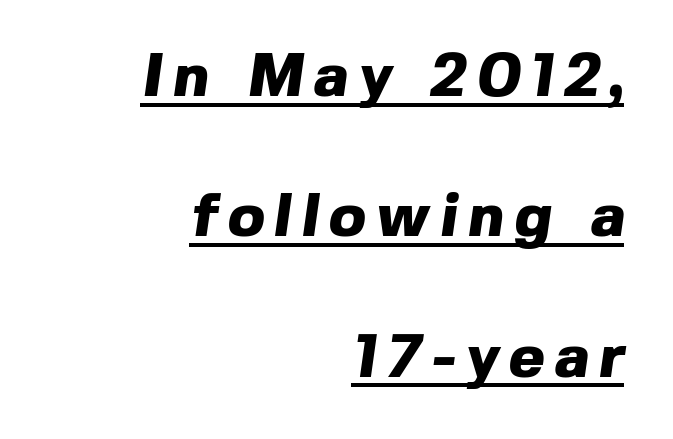
Q: Is the text bold? A: Yes.
Q: Is the typeface a serif or a sans-serif typeface? A: Sans-serif.
Q: Is the text underlined? A: Yes.
Q: How is the paragraph aligned? A: Right-aligned.
Q: Is the spacing between lines tight, normal or loose? A: Loose.
Q: Width (condensed, normal, or wide)? A: Normal.
Q: x-height? A: Medium.
Q: Monospaced? A: No.
